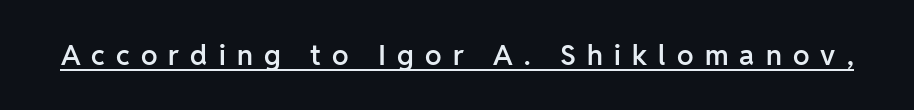
The image shows 28 px semibold sans-serif type, upright; set unusually wide letter spacing (+0.4 em), underlined; low stroke contrast and a medium x-height.
